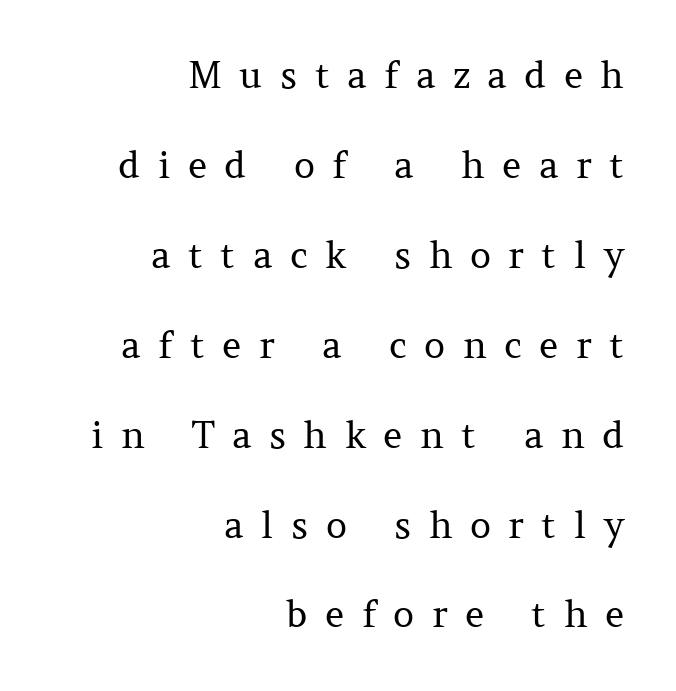
{"serif": "yes", "italic": "no", "bold": "no", "weight": "regular", "width": "normal", "stroke_contrast": "medium", "x_height": "medium", "monospaced": "no", "underline": "no", "align": "right", "line_spacing": "loose", "line_spacing_ratio": 2.43, "letter_spacing": "wide", "letter_spacing_em": 0.47, "glyph_px": 37}
